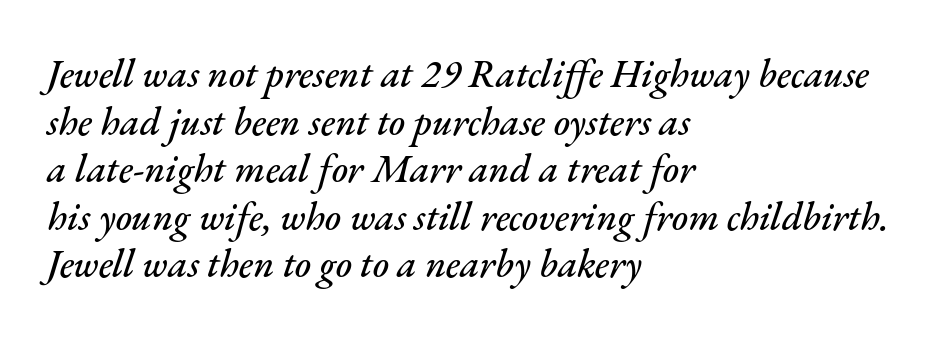
Q: Is the text italic (slanted)? A: Yes, it leans right by about 17 degrees.
Q: Is the text underlined? A: No.
Q: How is the paragraph aligned? A: Left-aligned.
Q: Is the spacing between letters normal or unusually wide? A: Normal.
Q: Width (condensed, normal, or wide)? A: Normal.
Q: Stroke contrast? A: Medium.
Q: x-height? A: Small.
Q: Monospaced? A: No.
